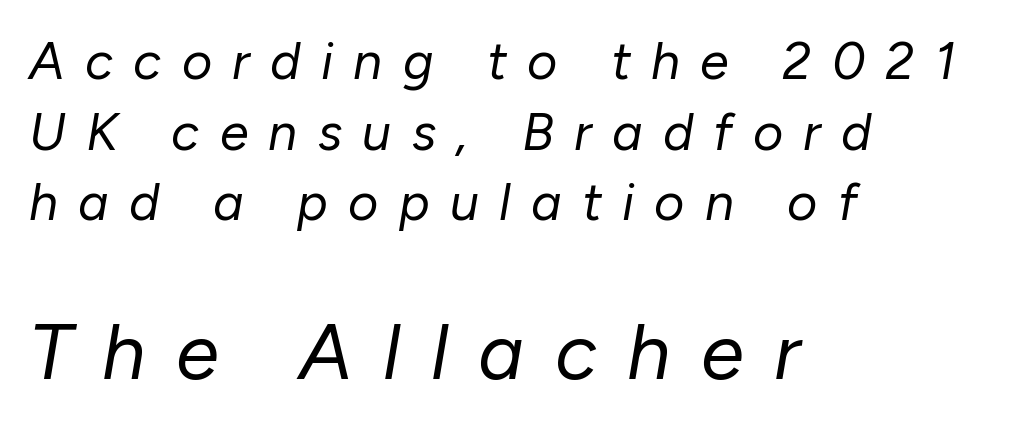
{"italic": "yes", "lean": "right", "slant_degrees": 10, "bold": "no", "weight": "regular", "width": "normal", "stroke_contrast": "low", "x_height": "medium", "monospaced": "no", "underline": "no", "align": "left", "line_spacing": "normal", "line_spacing_ratio": 1.36, "letter_spacing": "wide", "letter_spacing_em": 0.39, "larger_block": "second", "size_ratio": 1.5, "glyph_px": 78}
